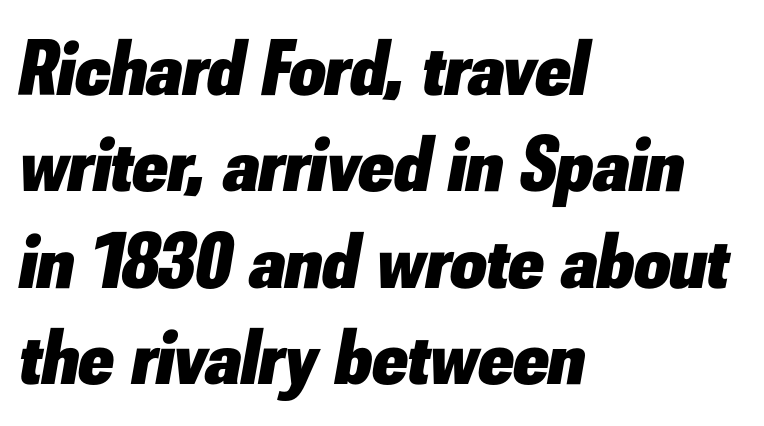
The image shows 79 px heavy type, italic (leaning right); set left-aligned, line spacing 1.22x, normal letter spacing, not underlined; low stroke contrast and a small x-height.
